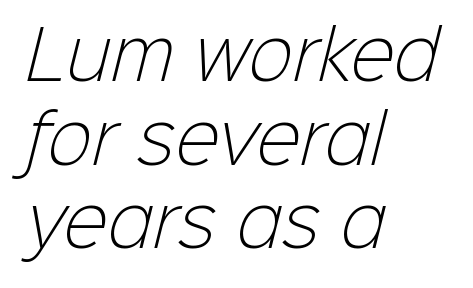
{"serif": "no", "bold": "no", "weight": "light", "width": "normal", "stroke_contrast": "low", "x_height": "medium", "monospaced": "no", "underline": "no", "align": "left", "line_spacing": "normal", "line_spacing_ratio": 1.25, "letter_spacing": "normal", "letter_spacing_em": 0.0, "glyph_px": 67}
